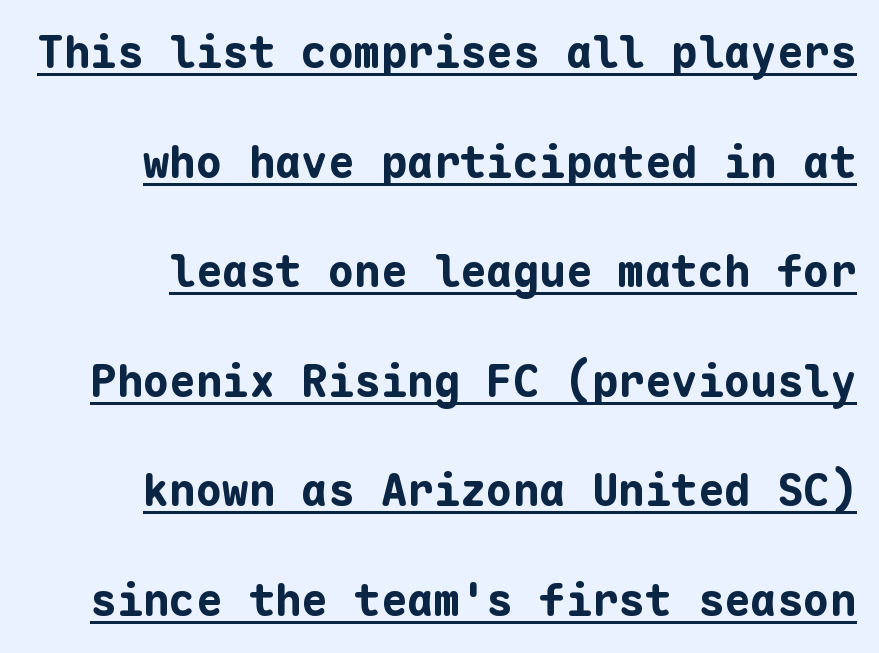
The image shows 44 px bold sans-serif type, upright, monospaced; set loose line spacing (2.49x), normal letter spacing, underlined; low stroke contrast and a medium x-height.
